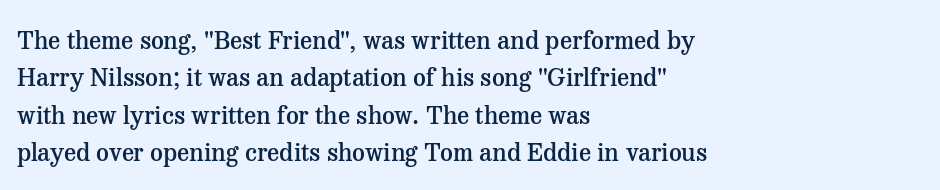
{"italic": "no", "bold": "semi", "underline": "no", "align": "left", "line_spacing": "normal", "line_spacing_ratio": 1.5, "letter_spacing": "normal", "letter_spacing_em": 0.0, "glyph_px": 25}
